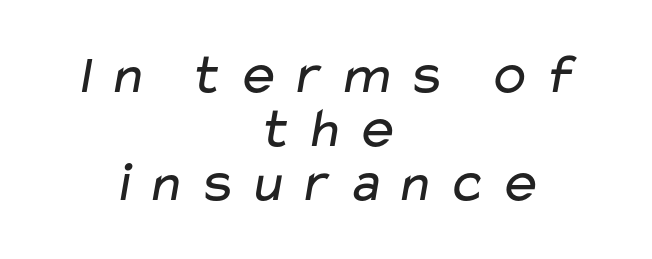
{"serif": "no", "bold": "no", "weight": "regular", "width": "wide", "stroke_contrast": "low", "x_height": "medium", "monospaced": "no", "underline": "no", "align": "center", "line_spacing": "tight", "line_spacing_ratio": 0.95, "letter_spacing": "wide", "letter_spacing_em": 0.21, "glyph_px": 57}
